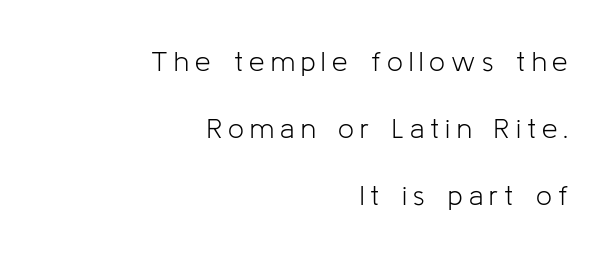
Q: Is the text bold? A: No.
Q: Is the text italic (slanted)? A: No, it is upright.
Q: Is the typeface a serif or a sans-serif typeface? A: Sans-serif.
Q: Is the text underlined? A: No.
Q: How is the paragraph aligned? A: Right-aligned.
Q: Is the spacing between letters normal or unusually wide? A: Unusually wide.
Q: Is the spacing between lines tight, normal or loose? A: Loose.
Q: Width (condensed, normal, or wide)? A: Normal.
Q: Stroke contrast? A: Low.
Q: x-height? A: Medium.
Q: Monospaced? A: No.
